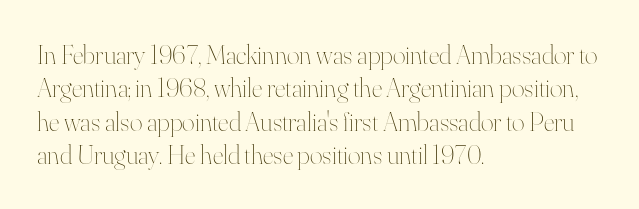
The image shows 27 px text type, upright; set left-aligned, line spacing 1.24x, normal letter spacing, not underlined.
